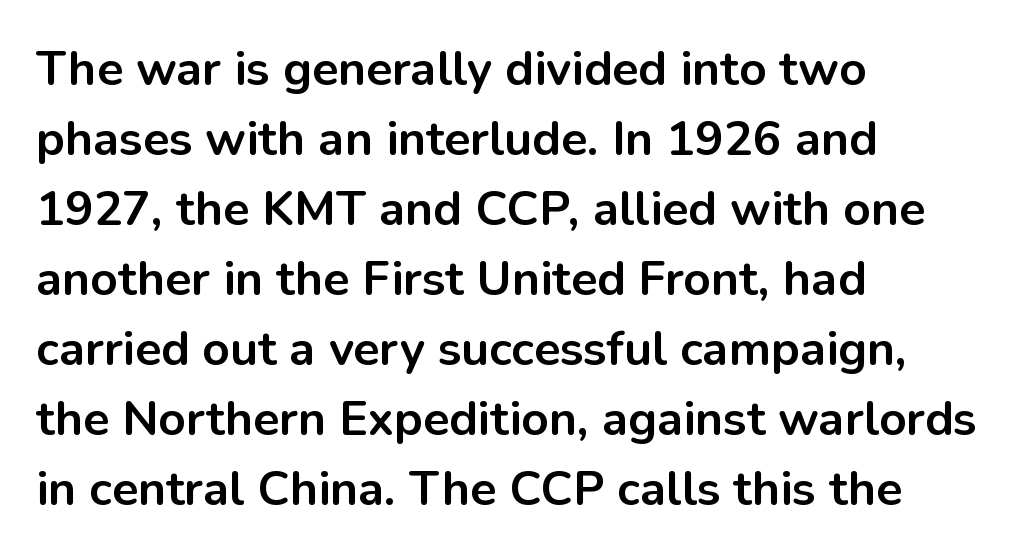
{"serif": "no", "italic": "no", "bold": "yes", "weight": "bold", "width": "normal", "stroke_contrast": "low", "x_height": "medium", "monospaced": "no", "underline": "no", "align": "left", "line_spacing": "normal", "line_spacing_ratio": 1.46, "letter_spacing": "normal", "letter_spacing_em": 0.0, "glyph_px": 48}
